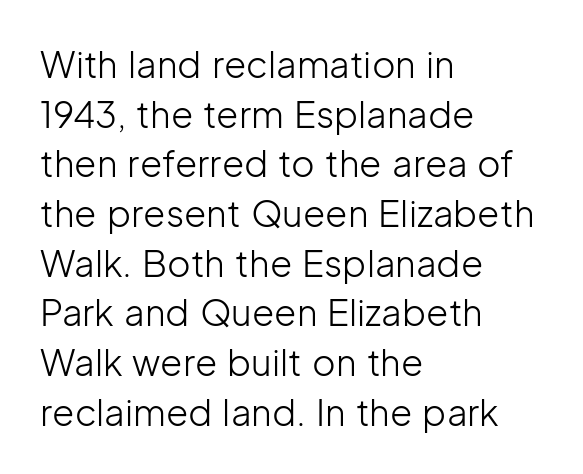
{"serif": "no", "italic": "no", "bold": "no", "weight": "light", "width": "normal", "stroke_contrast": "low", "x_height": "medium", "monospaced": "no", "underline": "no", "align": "left", "line_spacing": "normal", "line_spacing_ratio": 1.38, "letter_spacing": "normal", "letter_spacing_em": 0.0, "glyph_px": 36}
